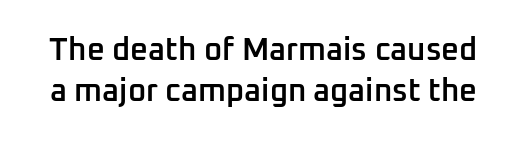
Q: Is the text bold? A: Semi-bold.
Q: Is the text italic (slanted)? A: No, it is upright.
Q: Is the typeface a serif or a sans-serif typeface? A: Sans-serif.
Q: Is the text underlined? A: No.
Q: Is the spacing between letters normal or unusually wide? A: Normal.
Q: Is the spacing between lines tight, normal or loose? A: Normal.
Q: Width (condensed, normal, or wide)? A: Normal.
Q: Stroke contrast? A: Low.
Q: x-height? A: Medium.
Q: Monospaced? A: No.
